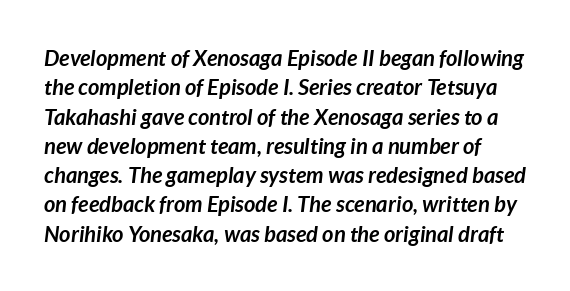
Q: Is the text bold? A: Yes.
Q: Is the text italic (slanted)? A: Yes, it leans right by about 7 degrees.
Q: Is the text underlined? A: No.
Q: Is the spacing between letters normal or unusually wide? A: Normal.
Q: Is the spacing between lines tight, normal or loose? A: Normal.
